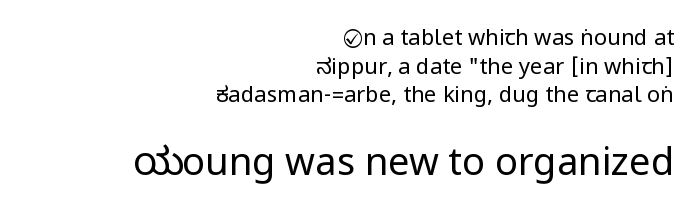
{"serif": "no", "italic": "no", "bold": "no", "weight": "regular", "width": "condensed", "stroke_contrast": "low", "underline": "no", "align": "right", "line_spacing": "normal", "line_spacing_ratio": 1.3, "letter_spacing": "normal", "letter_spacing_em": 0.0, "larger_block": "second", "size_ratio": 1.73, "glyph_px": 38}
